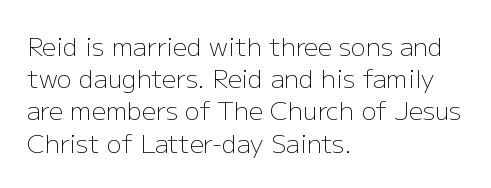
Q: Is the text bold? A: No.
Q: Is the text italic (slanted)? A: No, it is upright.
Q: Is the text underlined? A: No.
Q: How is the paragraph aligned? A: Left-aligned.
Q: Is the spacing between letters normal or unusually wide? A: Normal.
Q: Is the spacing between lines tight, normal or loose? A: Normal.
